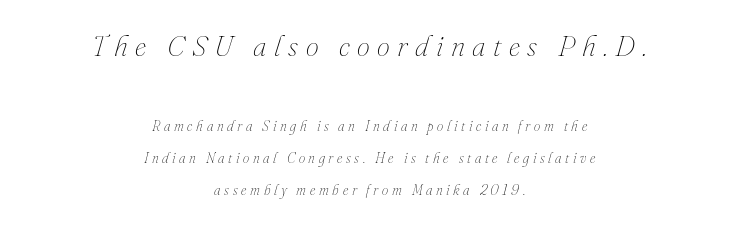
{"italic": "yes", "lean": "right", "slant_degrees": 16, "bold": "no", "weight": "thin", "width": "normal", "stroke_contrast": "medium", "x_height": "small", "monospaced": "no", "underline": "no", "align": "center", "line_spacing": "loose", "line_spacing_ratio": 2.29, "letter_spacing": "wide", "letter_spacing_em": 0.26, "larger_block": "first", "size_ratio": 2.07, "glyph_px": 29}
